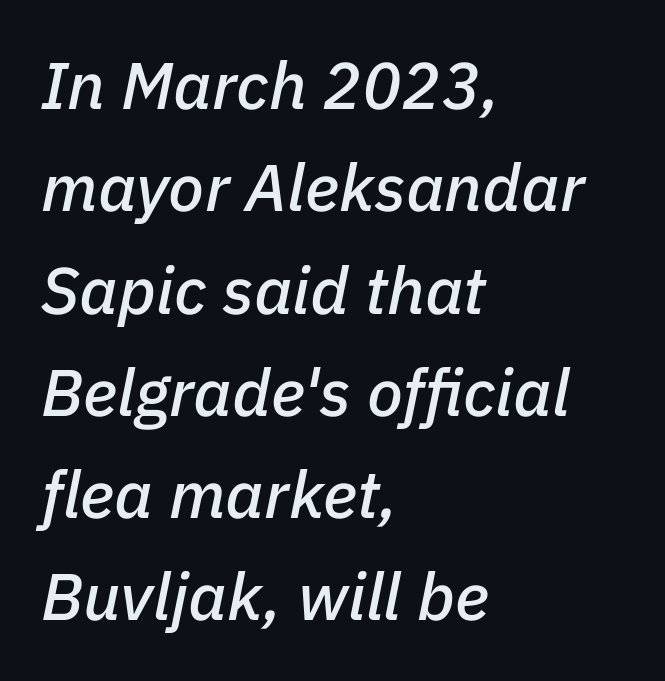
The image shows 66 px text type, italic (leaning right); set left-aligned, normal line spacing (1.55x), normal letter spacing, not underlined; low stroke contrast and a medium x-height.
